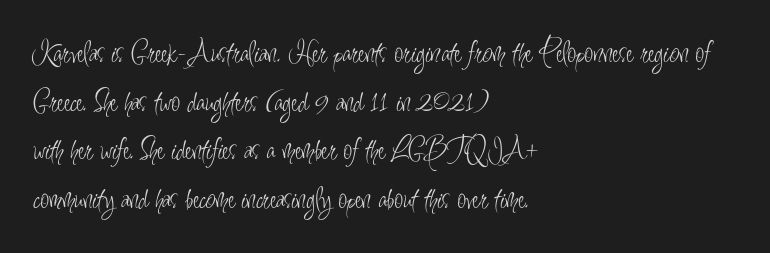
Q: Is the text bold? A: No.
Q: Is the typeface a serif or a sans-serif typeface? A: Sans-serif.
Q: Is the text underlined? A: No.
Q: How is the paragraph aligned? A: Left-aligned.
Q: Is the spacing between letters normal or unusually wide? A: Normal.
Q: Is the spacing between lines tight, normal or loose? A: Normal.
Q: Width (condensed, normal, or wide)? A: Condensed.
Q: Stroke contrast? A: Low.
Q: x-height? A: Small.
Q: Monospaced? A: No.
